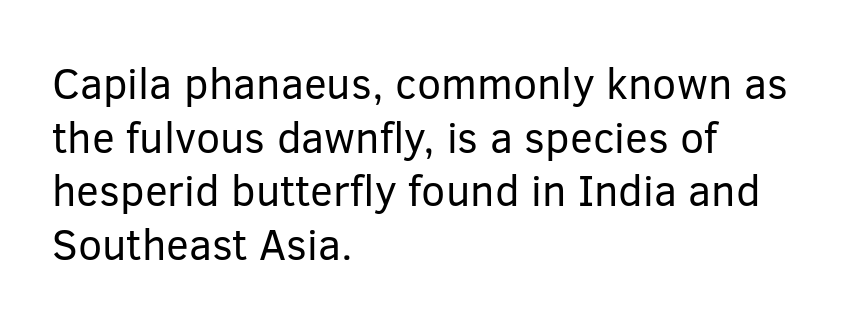
The image shows 43 px regular-weight sans-serif type, upright; set left-aligned, normal line spacing (1.25x), normal letter spacing, not underlined; low stroke contrast and a medium x-height.
